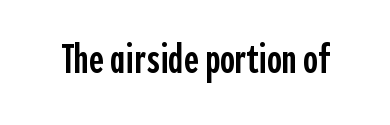
{"serif": "no", "italic": "no", "bold": "semi", "weight": "semibold", "width": "condensed", "x_height": "medium", "monospaced": "no", "underline": "no", "letter_spacing": "normal", "letter_spacing_em": 0.0, "glyph_px": 40}
